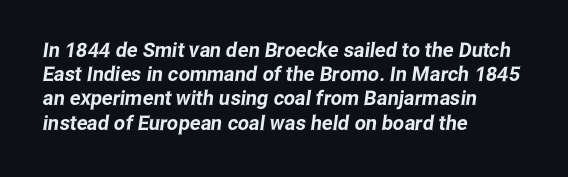
{"underline": "no", "align": "left", "line_spacing_ratio": 1.21, "letter_spacing": "normal", "letter_spacing_em": 0.0, "glyph_px": 20}
